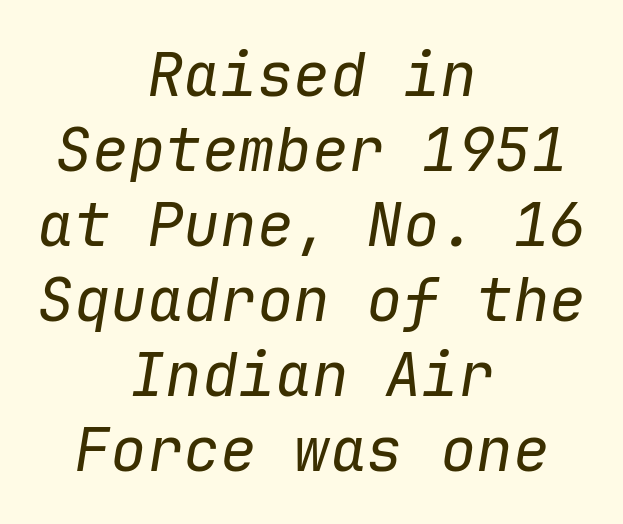
{"italic": "yes", "lean": "right", "slant_degrees": 9, "bold": "no", "weight": "regular", "width": "normal", "stroke_contrast": "low", "x_height": "medium", "monospaced": "yes", "underline": "no", "align": "center", "line_spacing_ratio": 1.23, "letter_spacing": "normal", "letter_spacing_em": 0.0, "glyph_px": 61}
